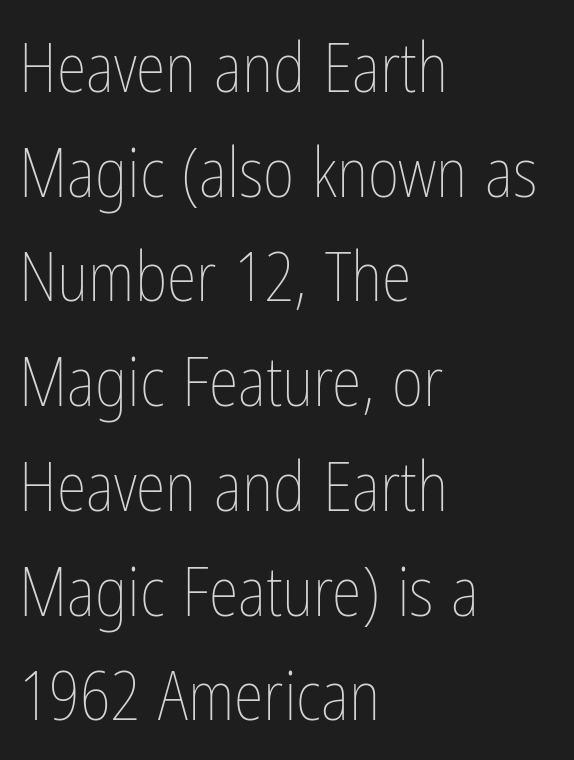
The image shows 68 px thin, condensed type, upright; set left-aligned, normal line spacing (1.54x), normal letter spacing, not underlined; low stroke contrast and a medium x-height.
